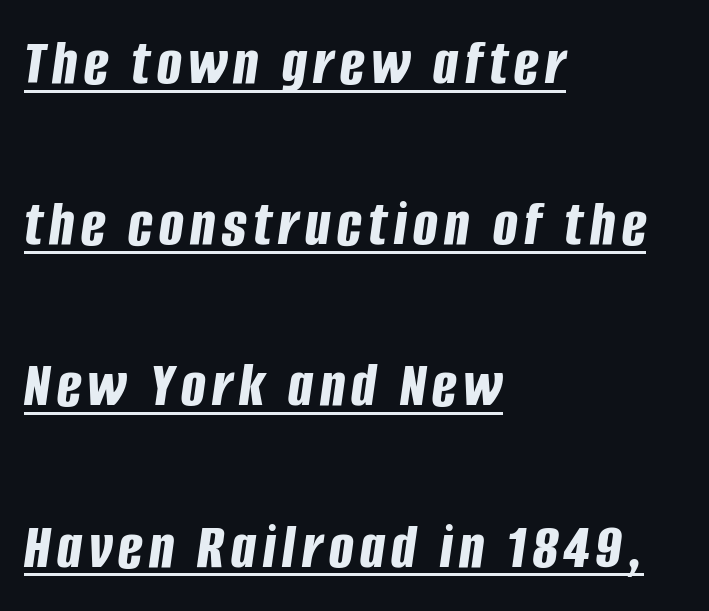
{"italic": "yes", "lean": "right", "slant_degrees": 8, "bold": "yes", "weight": "bold", "width": "condensed", "stroke_contrast": "low", "x_height": "large", "monospaced": "no", "underline": "yes", "align": "left", "line_spacing": "loose", "line_spacing_ratio": 2.48, "glyph_px": 65}
